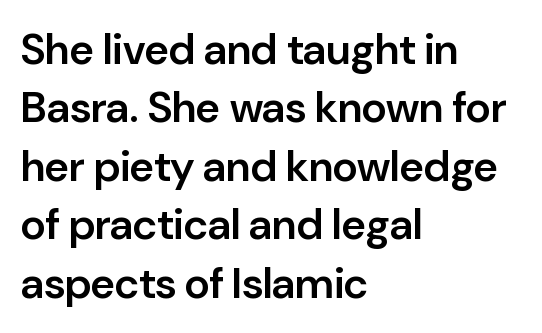
Is the type bold? Partly — it's a semibold, heavier than regular but not fully bold. Spacing verdict: proportional, widths tailored to each character. Words appear dense and cohesive because spacing is normal. If you measured baseline to baseline, you'd find a middling distance. A bare baseline throughout the passage. Caption: multi-line text, flush left, ragged right.
